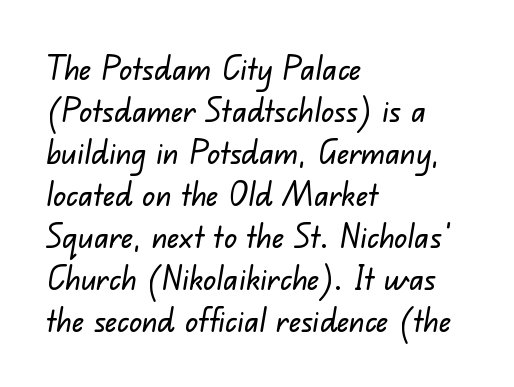
This sample has the flowing, uneven cadence of proportional lettering. The baseline area is clear. The face used here is a sans, in the tradition of grotesques and geometrics. Default kerning and tracking; the words read as compact shapes. Honestly, the row spacing looks completely unremarkable. Line beginnings align vertically; line endings do not.
